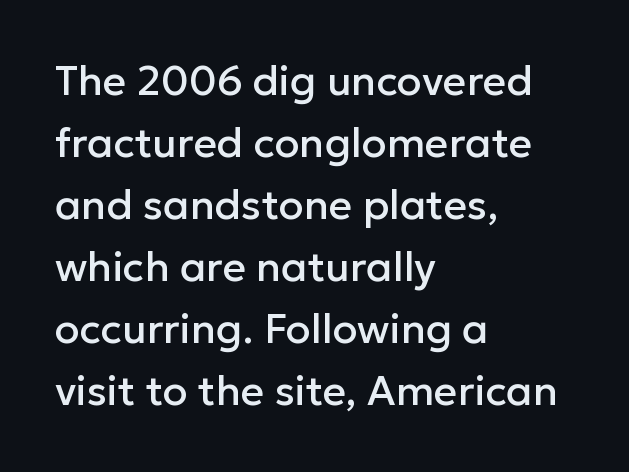
How are the letters spaced? Ordinarily, with no added tracking. A typesetter would call this leading conventional body-copy spacing. Just letters on the line, the space beneath them empty. The face used here is a sans, in the tradition of grotesques and geometrics. The passage shown is typed in a proportional face where columns would drift. Posture: straight, roman, zero tilt.
